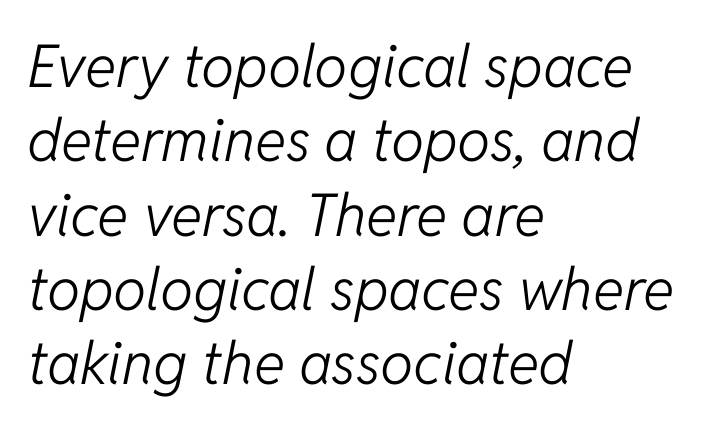
Q: Is the text bold? A: No.
Q: Is the text italic (slanted)? A: Yes, it leans right by about 11 degrees.
Q: Is the text underlined? A: No.
Q: How is the paragraph aligned? A: Left-aligned.
Q: Is the spacing between letters normal or unusually wide? A: Normal.
Q: Is the spacing between lines tight, normal or loose? A: Normal.
Q: Width (condensed, normal, or wide)? A: Normal.
Q: Stroke contrast? A: Low.
Q: x-height? A: Medium.
Q: Monospaced? A: No.
